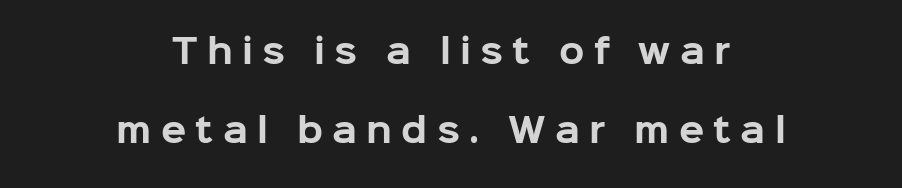
Caption: bold face, heavy strokes. Has an underline been added? It has not. This sample has the flowing, uneven cadence of proportional lettering. Upright lettering throughout. Nope, no serifs anywhere on these letters.
